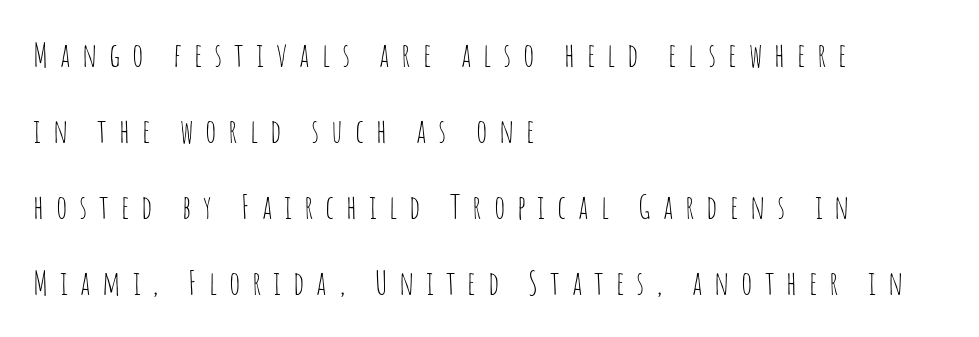
The image shows 33 px thin, condensed sans-serif type, upright; set left-aligned, loose line spacing (2.3x), unusually wide letter spacing (+0.36 em), not underlined; low stroke contrast and a large x-height.
